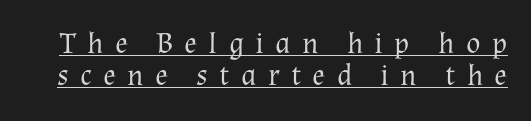
Q: Is the text bold? A: No.
Q: Is the text italic (slanted)? A: No, it is upright.
Q: Is the typeface a serif or a sans-serif typeface? A: Serif.
Q: Is the text underlined? A: Yes.
Q: Is the spacing between letters normal or unusually wide? A: Unusually wide.
Q: Is the spacing between lines tight, normal or loose? A: Tight.
Q: Width (condensed, normal, or wide)? A: Normal.
Q: Stroke contrast? A: Medium.
Q: x-height? A: Medium.
Q: Monospaced? A: No.
